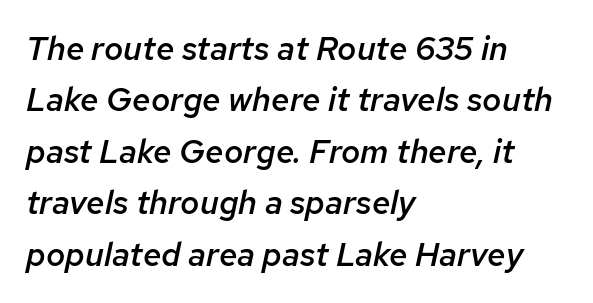
Each new line begins a customary step beneath the previous one. Posture: slanted. The line texture is even and compact thanks to regular tracking. These lines are rendered in a variable-pitch font. Short and long lines alike share a common starting point at left. A clean baseline with only descenders dipping below it.
